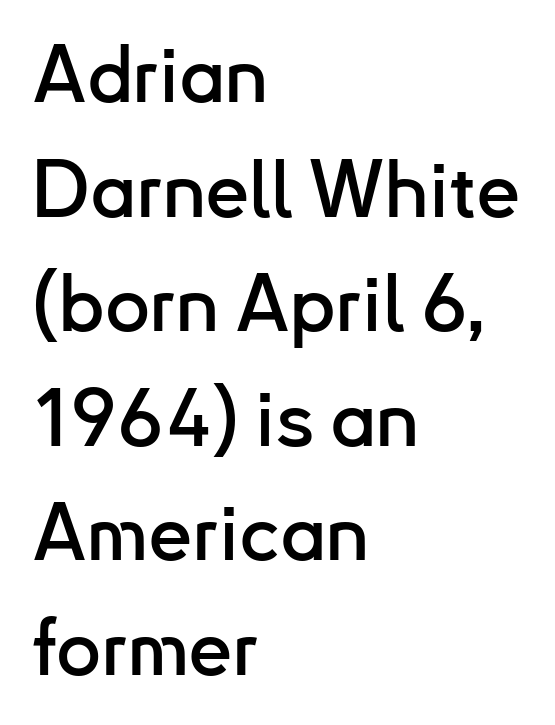
The gap between lines stays unmarked. The face used here is proportionally spaced, like ordinary book or web type. Does the leading feel generous? No, just average. The specimen reads as upright at a glance.
